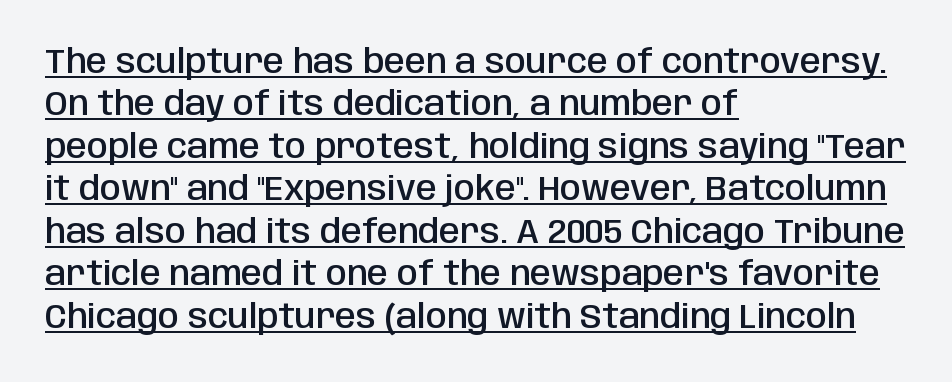
Q: Is the text bold? A: Semi-bold.
Q: Is the text italic (slanted)? A: No, it is upright.
Q: Is the typeface a serif or a sans-serif typeface? A: Sans-serif.
Q: Is the text underlined? A: Yes.
Q: How is the paragraph aligned? A: Left-aligned.
Q: Is the spacing between letters normal or unusually wide? A: Normal.
Q: Is the spacing between lines tight, normal or loose? A: Normal.
Q: Width (condensed, normal, or wide)? A: Condensed.
Q: Stroke contrast? A: Low.
Q: x-height? A: Large.
Q: Monospaced? A: No.
